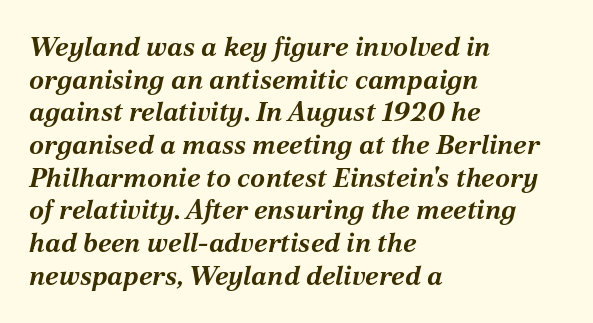
Q: Is the text bold? A: Yes.
Q: Is the text italic (slanted)? A: Yes, it leans right by about 12 degrees.
Q: Is the text underlined? A: No.
Q: How is the paragraph aligned? A: Left-aligned.
Q: Is the spacing between letters normal or unusually wide? A: Normal.
